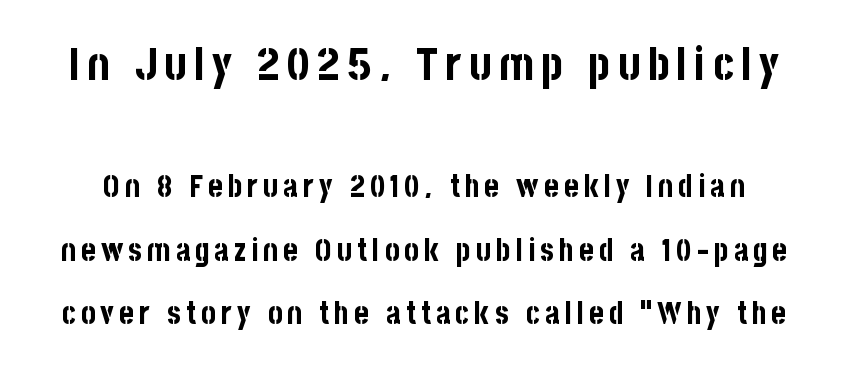
The image shows 46 px bold, condensed sans-serif type, upright; set loose line spacing (2.05x), not underlined; the first (top) block is 1.48x larger; low stroke contrast and a large x-height.
